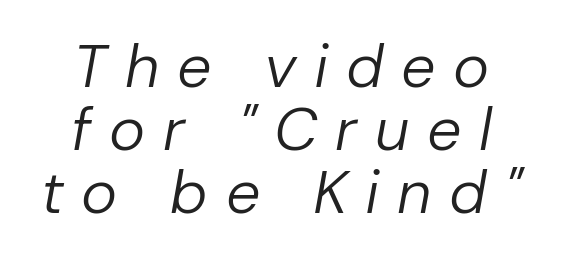
Q: Is the text bold? A: No.
Q: Is the text italic (slanted)? A: Yes, it leans right by about 10 degrees.
Q: Is the text underlined? A: No.
Q: How is the paragraph aligned? A: Centered.
Q: Is the spacing between letters normal or unusually wide? A: Unusually wide.
Q: Is the spacing between lines tight, normal or loose? A: Tight.
Q: Width (condensed, normal, or wide)? A: Normal.
Q: Stroke contrast? A: Low.
Q: x-height? A: Medium.
Q: Monospaced? A: No.
